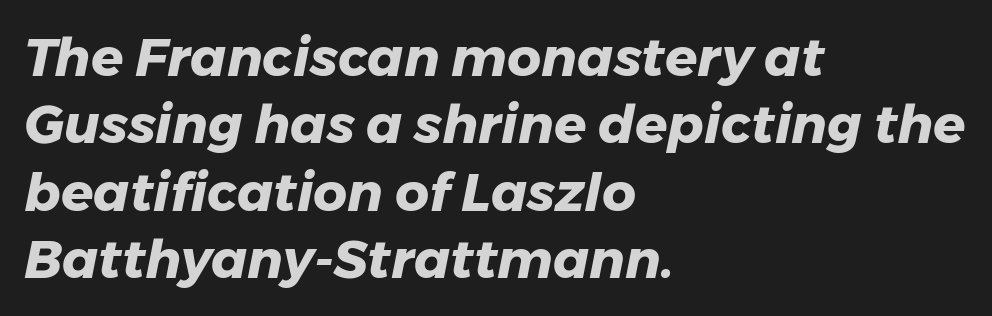
The gap between lines stays unmarked. Reading down the column, the eye jumps a familiar distance to each next line. Each letter keeps its own natural width here, so spacing adapts to shape. There's an unmistakable incline to the writing here. The lines are quadded left.
